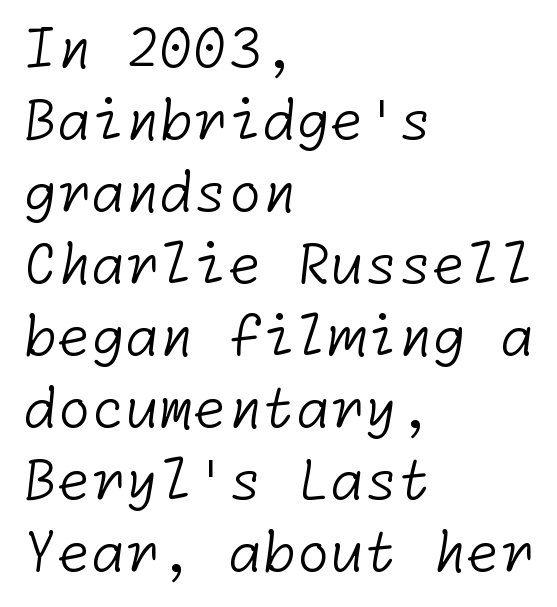
Q: Is the text bold? A: No.
Q: Is the typeface a serif or a sans-serif typeface? A: Sans-serif.
Q: Is the text underlined? A: No.
Q: How is the paragraph aligned? A: Left-aligned.
Q: Is the spacing between letters normal or unusually wide? A: Normal.
Q: Is the spacing between lines tight, normal or loose? A: Normal.
Q: Width (condensed, normal, or wide)? A: Normal.
Q: Stroke contrast? A: Low.
Q: x-height? A: Medium.
